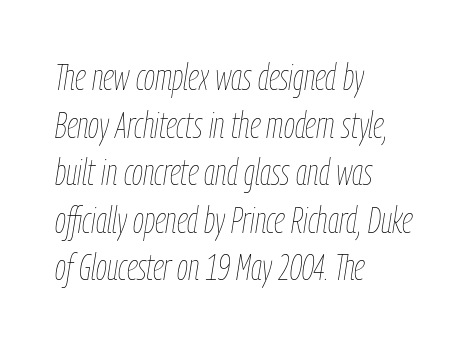
The image shows 36 px thin, condensed type, italic (leaning right); set left-aligned, normal line spacing (1.32x), normal letter spacing, not underlined; low stroke contrast and a medium x-height.
